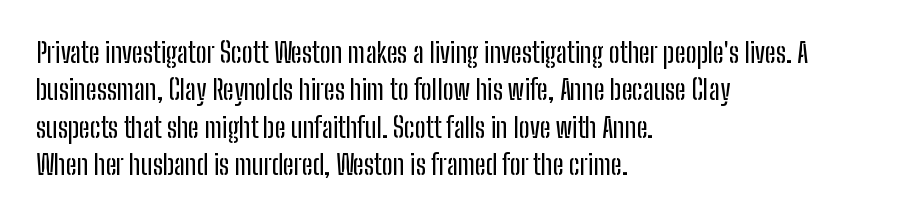
{"italic": "no", "underline": "no", "align": "left", "line_spacing": "normal", "line_spacing_ratio": 1.38, "letter_spacing": "normal", "letter_spacing_em": 0.0, "glyph_px": 27}
